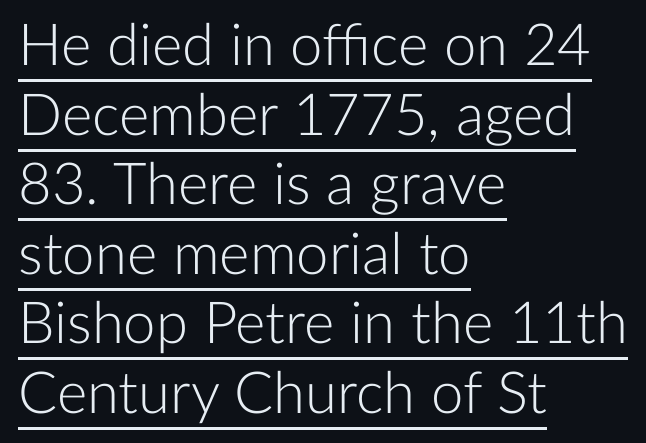
Q: Is the text bold? A: No.
Q: Is the text italic (slanted)? A: No, it is upright.
Q: Is the typeface a serif or a sans-serif typeface? A: Sans-serif.
Q: Is the text underlined? A: Yes.
Q: How is the paragraph aligned? A: Left-aligned.
Q: Is the spacing between letters normal or unusually wide? A: Normal.
Q: Width (condensed, normal, or wide)? A: Normal.
Q: Stroke contrast? A: Low.
Q: x-height? A: Medium.
Q: Monospaced? A: No.
